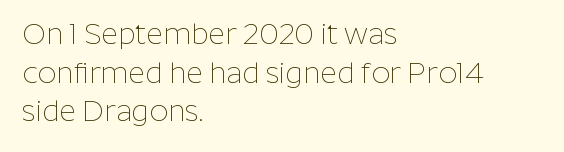
Q: Is the text bold? A: No.
Q: Is the text italic (slanted)? A: No, it is upright.
Q: Is the typeface a serif or a sans-serif typeface? A: Sans-serif.
Q: Is the text underlined? A: No.
Q: How is the paragraph aligned? A: Left-aligned.
Q: Is the spacing between letters normal or unusually wide? A: Normal.
Q: Is the spacing between lines tight, normal or loose? A: Normal.
Q: Width (condensed, normal, or wide)? A: Normal.
Q: Stroke contrast? A: Low.
Q: x-height? A: Medium.
Q: Monospaced? A: No.
